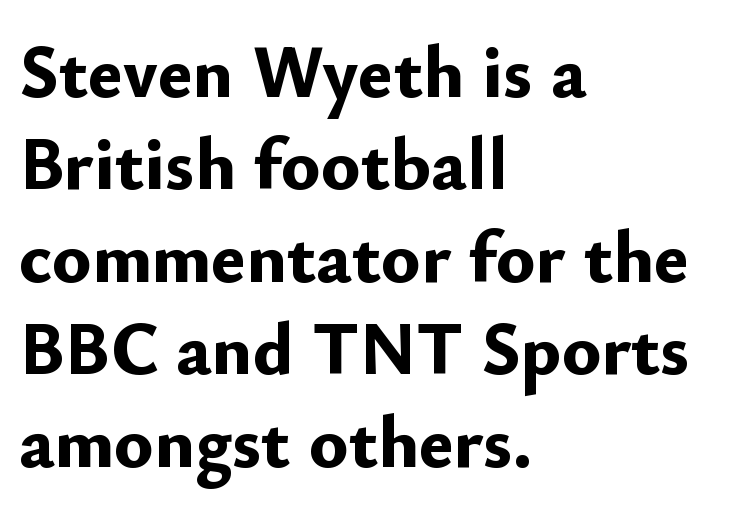
The image shows 74 px bold sans-serif type, upright; set left-aligned, normal line spacing (1.25x), normal letter spacing, not underlined; low stroke contrast and a small x-height.
